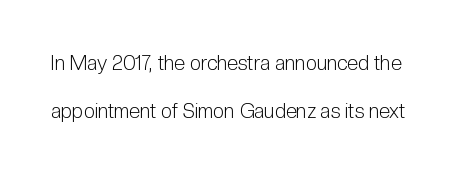
{"italic": "no", "bold": "no", "underline": "no", "line_spacing": "loose", "line_spacing_ratio": 2.38, "letter_spacing": "normal", "letter_spacing_em": 0.0, "glyph_px": 20}
